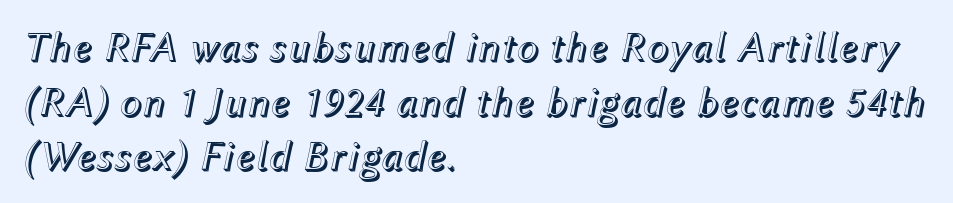
Q: Is the text italic (slanted)? A: Yes, it leans right by about 12 degrees.
Q: Is the text underlined? A: No.
Q: How is the paragraph aligned? A: Left-aligned.
Q: Is the spacing between letters normal or unusually wide? A: Normal.
Q: Is the spacing between lines tight, normal or loose? A: Normal.
Q: Width (condensed, normal, or wide)? A: Normal.
Q: x-height? A: Medium.
Q: Monospaced? A: No.
